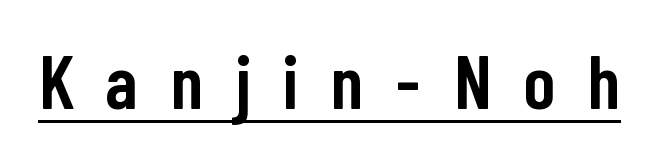
Q: Is the text bold? A: Semi-bold.
Q: Is the text italic (slanted)? A: No, it is upright.
Q: Is the typeface a serif or a sans-serif typeface? A: Sans-serif.
Q: Is the text underlined? A: Yes.
Q: Is the spacing between letters normal or unusually wide? A: Unusually wide.
Q: Width (condensed, normal, or wide)? A: Condensed.
Q: Stroke contrast? A: Low.
Q: x-height? A: Medium.
Q: Monospaced? A: No.
